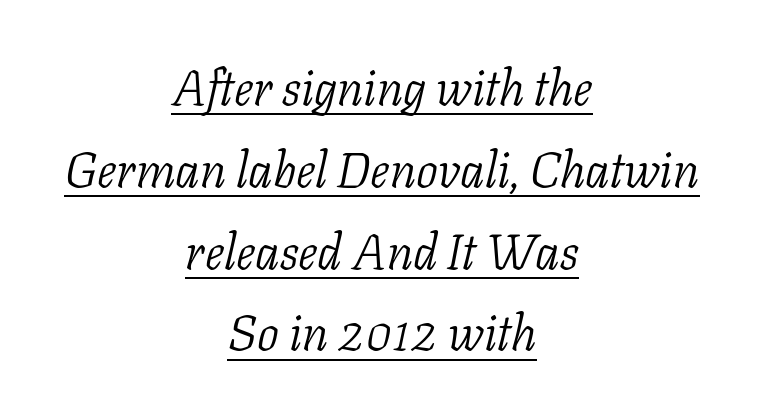
{"serif": "yes", "italic": "yes", "lean": "right", "slant_degrees": 11, "bold": "no", "weight": "light", "width": "normal", "stroke_contrast": "low", "x_height": "medium", "monospaced": "no", "underline": "yes", "align": "center", "line_spacing": "normal", "line_spacing_ratio": 1.67, "letter_spacing": "normal", "letter_spacing_em": 0.0, "glyph_px": 49}
